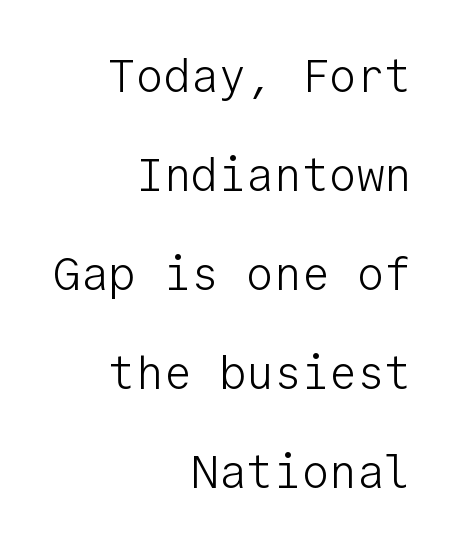
The image shows 46 px light sans-serif type, upright, monospaced; set right-aligned, loose line spacing (2.15x), normal letter spacing, not underlined; low stroke contrast and a medium x-height.
